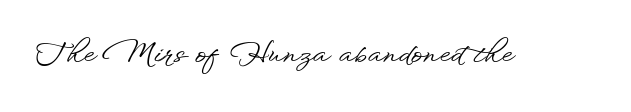
{"serif": "no", "width": "wide", "stroke_contrast": "low", "x_height": "small", "monospaced": "no", "underline": "no", "letter_spacing": "normal", "letter_spacing_em": 0.0, "glyph_px": 28}
